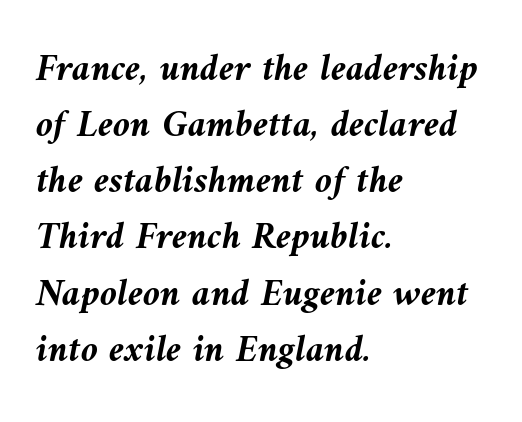
Q: Is the text bold? A: Yes.
Q: Is the text italic (slanted)? A: Yes, it leans left by about 10 degrees.
Q: Is the text underlined? A: No.
Q: How is the paragraph aligned? A: Left-aligned.
Q: Is the spacing between letters normal or unusually wide? A: Normal.
Q: Is the spacing between lines tight, normal or loose? A: Normal.
Q: Width (condensed, normal, or wide)? A: Normal.
Q: Stroke contrast? A: Medium.
Q: x-height? A: Medium.
Q: Monospaced? A: No.
